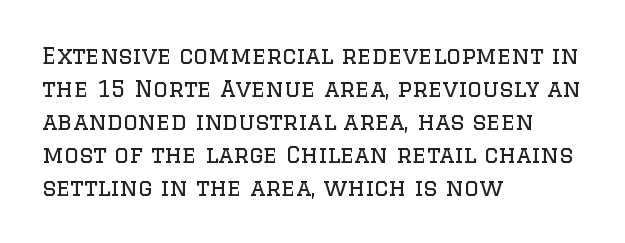
The image shows 23 px text type, upright; set left-aligned, normal line spacing (1.43x), normal letter spacing, not underlined.
